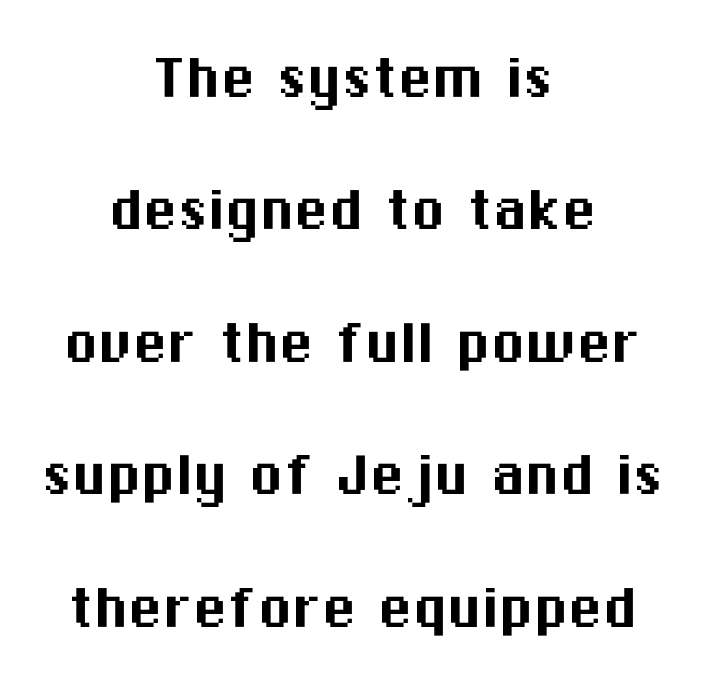
Q: Is the text italic (slanted)? A: No, it is upright.
Q: Is the typeface a serif or a sans-serif typeface? A: Sans-serif.
Q: Is the text underlined? A: No.
Q: How is the paragraph aligned? A: Centered.
Q: Is the spacing between letters normal or unusually wide? A: Normal.
Q: Is the spacing between lines tight, normal or loose? A: Loose.
Q: Width (condensed, normal, or wide)? A: Normal.
Q: Stroke contrast? A: Medium.
Q: x-height? A: Medium.
Q: Monospaced? A: No.
